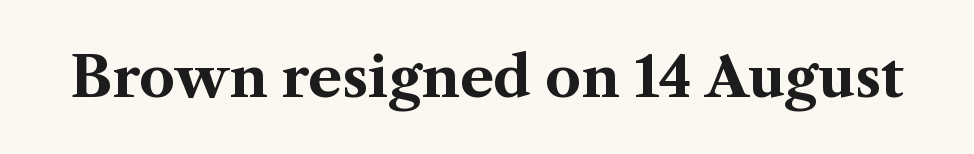
Note the varied advance widths — an 'i' is clearly narrower than an 'm'. Tracking here is standard; glyphs follow each other at the usual distance. Caption: bold face, heavy strokes. Underlining? Definitely not there. Each letter's strokes conclude with small projecting serifs.
